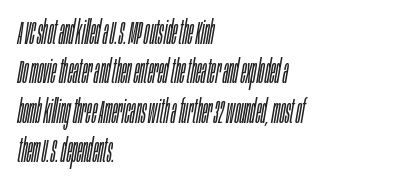
Q: Is the text bold? A: No.
Q: Is the text italic (slanted)? A: Yes, it leans right by about 10 degrees.
Q: Is the text underlined? A: No.
Q: How is the paragraph aligned? A: Left-aligned.
Q: Is the spacing between letters normal or unusually wide? A: Normal.
Q: Width (condensed, normal, or wide)? A: Condensed.
Q: Stroke contrast? A: Low.
Q: x-height? A: Large.
Q: Monospaced? A: No.
